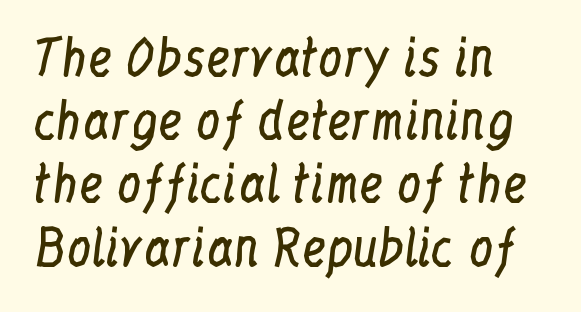
{"serif": "yes", "bold": "no", "weight": "regular", "width": "condensed", "stroke_contrast": "low", "x_height": "medium", "monospaced": "no", "underline": "no", "align": "left", "line_spacing": "normal", "line_spacing_ratio": 1.29, "letter_spacing": "normal", "letter_spacing_em": 0.0, "glyph_px": 49}
